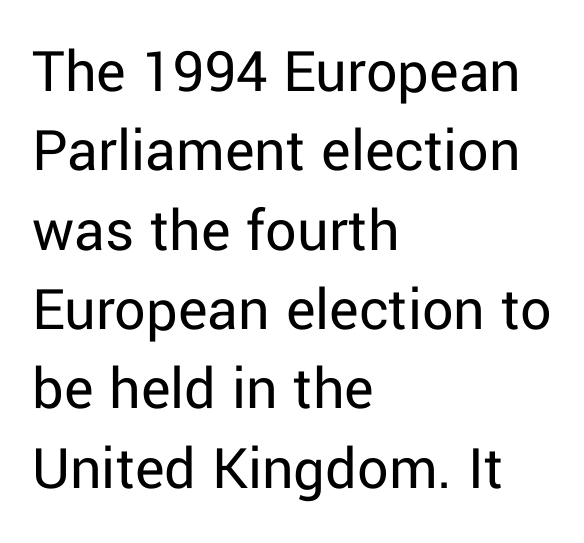
{"serif": "no", "italic": "no", "bold": "no", "weight": "regular", "width": "normal", "stroke_contrast": "low", "x_height": "medium", "monospaced": "no", "underline": "no", "align": "left", "line_spacing": "normal", "line_spacing_ratio": 1.28, "letter_spacing": "normal", "letter_spacing_em": 0.0, "glyph_px": 62}
